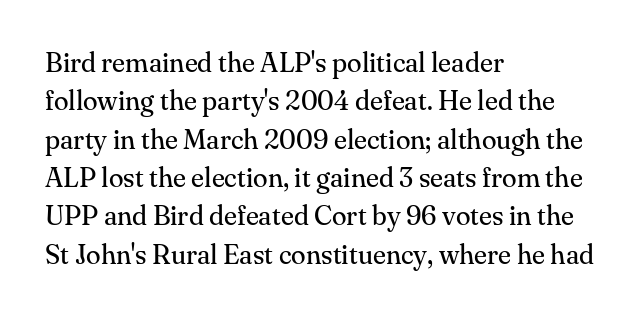
{"italic": "no", "bold": "no", "underline": "no", "align": "left", "line_spacing": "normal", "line_spacing_ratio": 1.42, "letter_spacing": "normal", "letter_spacing_em": 0.0, "glyph_px": 27}
